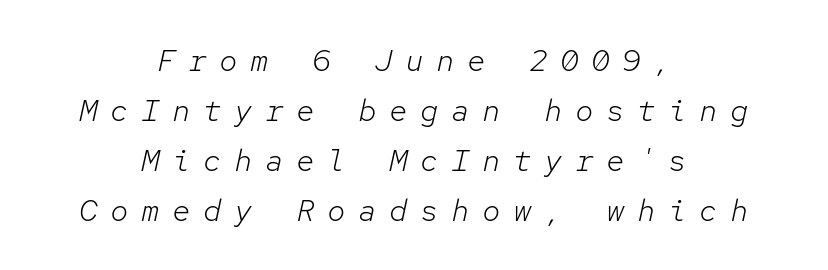
{"italic": "yes", "lean": "right", "slant_degrees": 12, "bold": "no", "weight": "light", "width": "normal", "stroke_contrast": "low", "x_height": "medium", "monospaced": "yes", "underline": "no", "align": "center", "line_spacing": "normal", "line_spacing_ratio": 1.61, "letter_spacing": "wide", "letter_spacing_em": 0.4, "glyph_px": 31}
